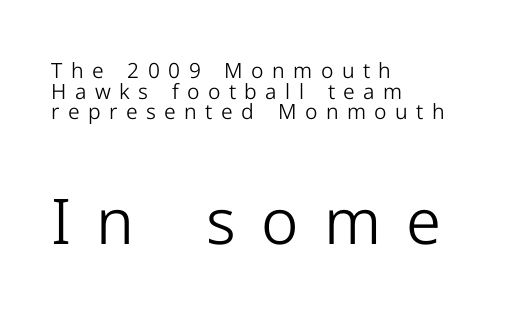
Q: Is the text bold? A: No.
Q: Is the text italic (slanted)? A: No, it is upright.
Q: Is the typeface a serif or a sans-serif typeface? A: Sans-serif.
Q: Is the text underlined? A: No.
Q: How is the paragraph aligned? A: Left-aligned.
Q: Is the spacing between letters normal or unusually wide? A: Unusually wide.
Q: Is the spacing between lines tight, normal or loose? A: Tight.
Q: Which block of text is set in a larger size, the first (top) or the second (bottom)? A: The second (bottom) one.
Q: Width (condensed, normal, or wide)? A: Normal.
Q: Stroke contrast? A: Low.
Q: x-height? A: Medium.
Q: Monospaced? A: No.
